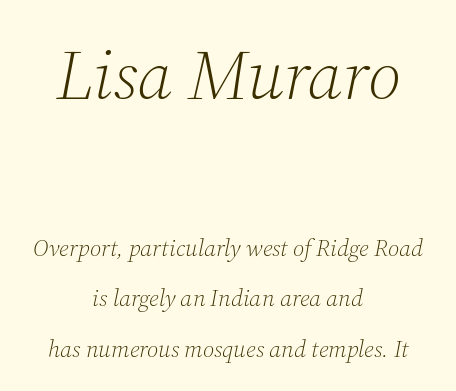
Q: Is the text bold? A: No.
Q: Is the text italic (slanted)? A: Yes, it leans right by about 12 degrees.
Q: Is the typeface a serif or a sans-serif typeface? A: Serif.
Q: Is the text underlined? A: No.
Q: How is the paragraph aligned? A: Centered.
Q: Is the spacing between letters normal or unusually wide? A: Normal.
Q: Is the spacing between lines tight, normal or loose? A: Loose.
Q: Which block of text is set in a larger size, the first (top) or the second (bottom)? A: The first (top) one.
Q: Width (condensed, normal, or wide)? A: Normal.
Q: Stroke contrast? A: Medium.
Q: x-height? A: Medium.
Q: Monospaced? A: No.
